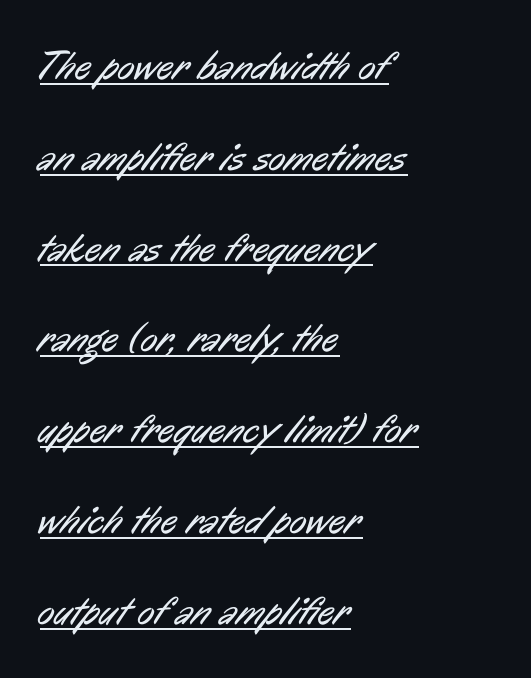
{"serif": "no", "bold": "no", "weight": "regular", "width": "condensed", "stroke_contrast": "low", "x_height": "medium", "monospaced": "no", "underline": "yes", "align": "left", "line_spacing": "loose", "line_spacing_ratio": 2.27, "letter_spacing": "normal", "letter_spacing_em": 0.0, "glyph_px": 40}
